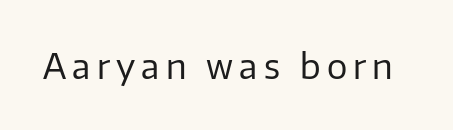
{"serif": "no", "italic": "no", "bold": "no", "weight": "regular", "width": "normal", "stroke_contrast": "low", "x_height": "medium", "monospaced": "no", "underline": "no", "glyph_px": 34}
